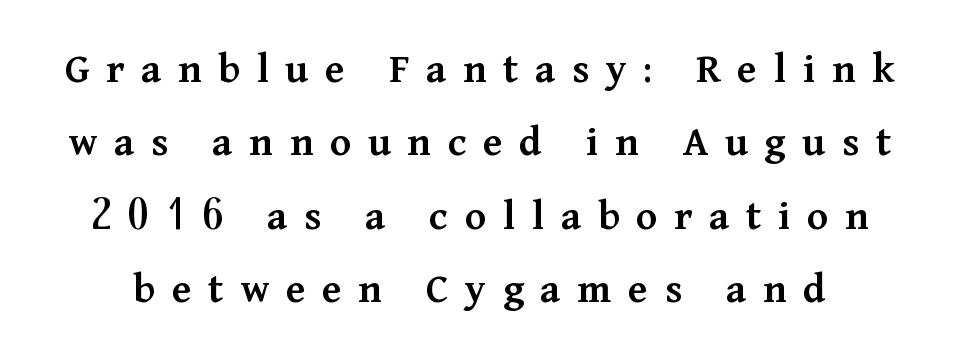
Q: Is the text bold? A: Semi-bold.
Q: Is the text italic (slanted)? A: No, it is upright.
Q: Is the typeface a serif or a sans-serif typeface? A: Serif.
Q: Is the text underlined? A: No.
Q: Is the spacing between letters normal or unusually wide? A: Unusually wide.
Q: Is the spacing between lines tight, normal or loose? A: Normal.
Q: Width (condensed, normal, or wide)? A: Normal.
Q: Stroke contrast? A: Medium.
Q: x-height? A: Medium.
Q: Monospaced? A: No.
